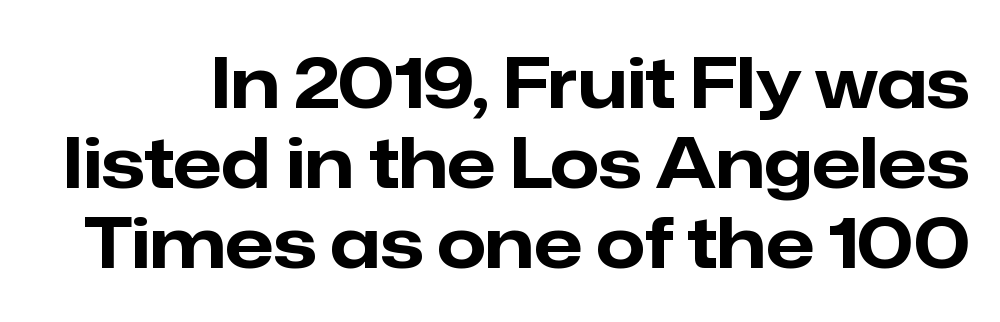
The image shows 70 px bold sans-serif type, upright; set tight line spacing (1.14x), normal letter spacing, not underlined; low stroke contrast and a medium x-height.
